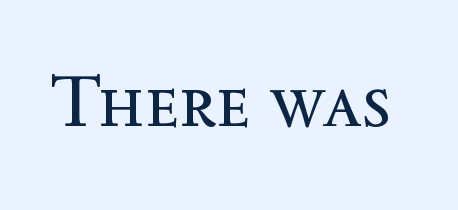
The image shows 74 px regular-weight type, upright; set normal letter spacing, not underlined; a medium x-height.
